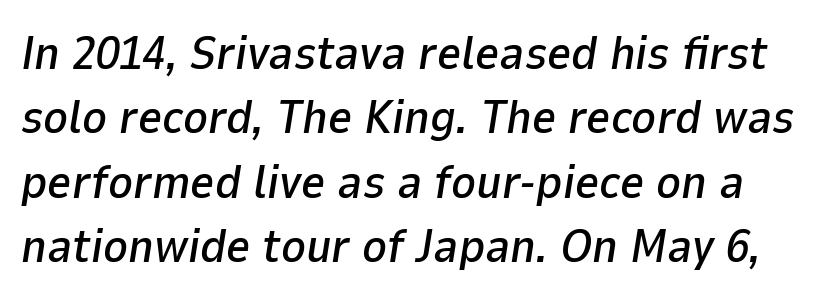
The image shows 47 px text type, italic (leaning right); set normal line spacing (1.37x), normal letter spacing, not underlined; low stroke contrast and a medium x-height.
